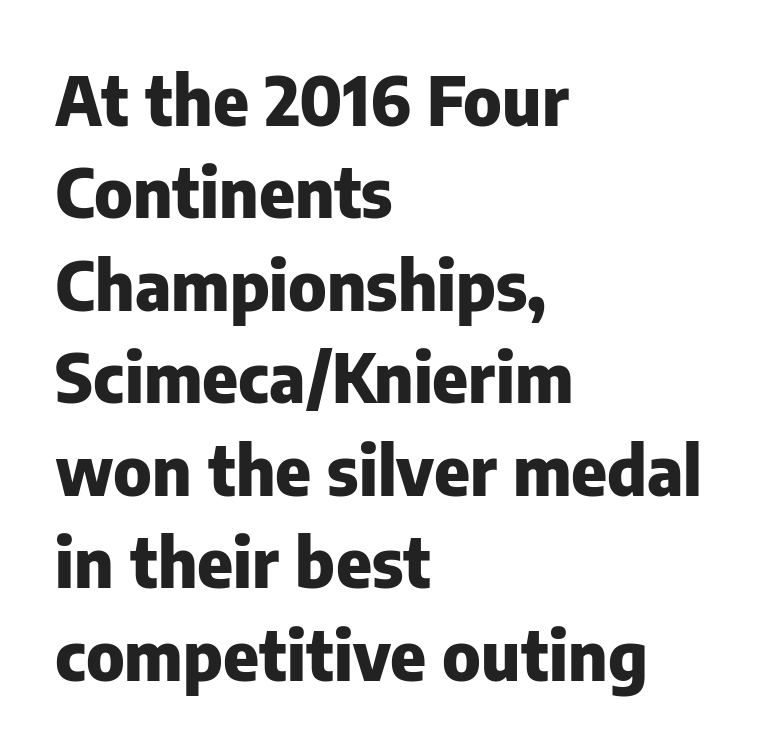
The image shows 68 px heavy sans-serif type, upright; set left-aligned, normal line spacing (1.36x), normal letter spacing, not underlined; low stroke contrast and a medium x-height.
